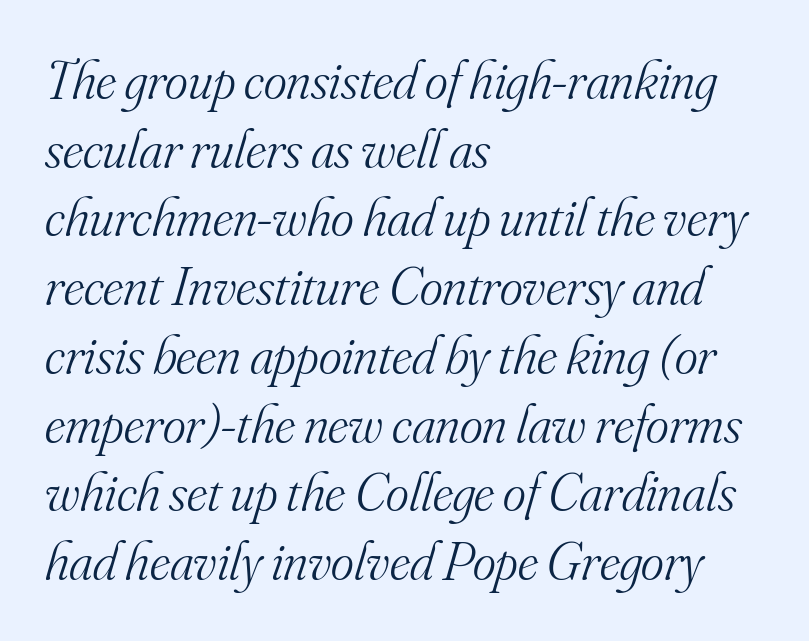
The image shows 55 px light serif type, italic (leaning right); set left-aligned, normal line spacing (1.25x), normal letter spacing, not underlined; medium stroke contrast and a small x-height.
